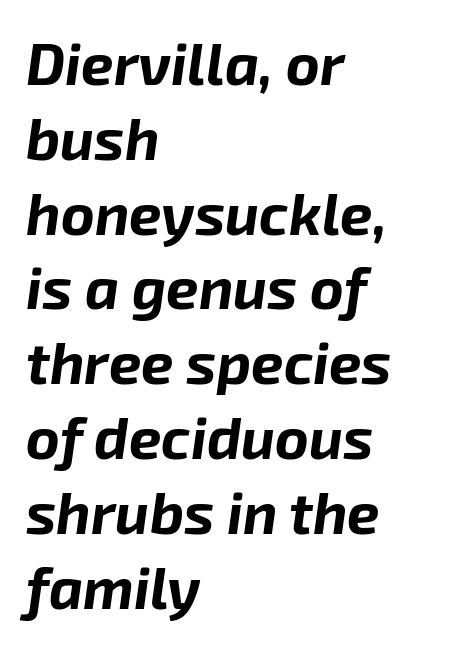
The typography opts for an oblique posture over an upright one. No extra tracking has been applied to these lines. The paragraph has a hard left edge and a soft right edge. Each row of text sits above clean, open space.
